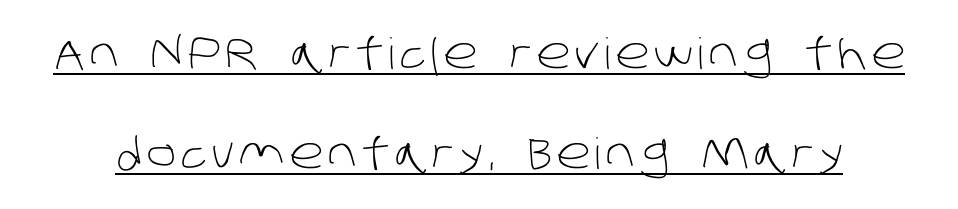
{"serif": "no", "bold": "no", "weight": "light", "width": "normal", "stroke_contrast": "low", "x_height": "large", "monospaced": "no", "underline": "yes", "line_spacing": "loose", "line_spacing_ratio": 2.33, "glyph_px": 43}
